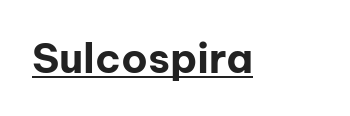
Q: Is the text bold? A: Yes.
Q: Is the text italic (slanted)? A: No, it is upright.
Q: Is the typeface a serif or a sans-serif typeface? A: Sans-serif.
Q: Is the text underlined? A: Yes.
Q: Is the spacing between letters normal or unusually wide? A: Normal.
Q: Width (condensed, normal, or wide)? A: Normal.
Q: Stroke contrast? A: Low.
Q: x-height? A: Medium.
Q: Monospaced? A: No.
